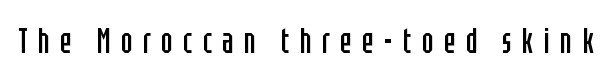
{"serif": "no", "italic": "no", "bold": "no", "weight": "regular", "width": "condensed", "stroke_contrast": "low", "x_height": "large", "monospaced": "no", "underline": "no", "letter_spacing": "wide", "letter_spacing_em": 0.29, "glyph_px": 35}
